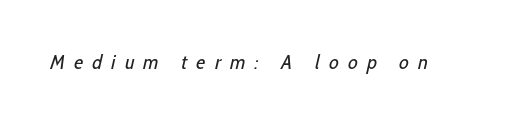
Q: Is the text bold? A: No.
Q: Is the text underlined? A: No.
Q: Is the spacing between letters normal or unusually wide? A: Unusually wide.
